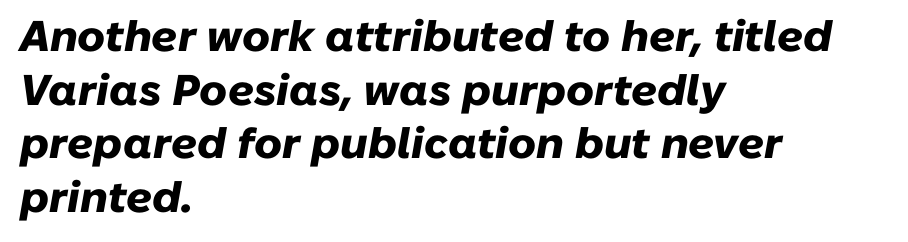
The image shows 43 px heavy type, italic (leaning right); set left-aligned, normal line spacing (1.25x), normal letter spacing, not underlined; low stroke contrast and a medium x-height.
